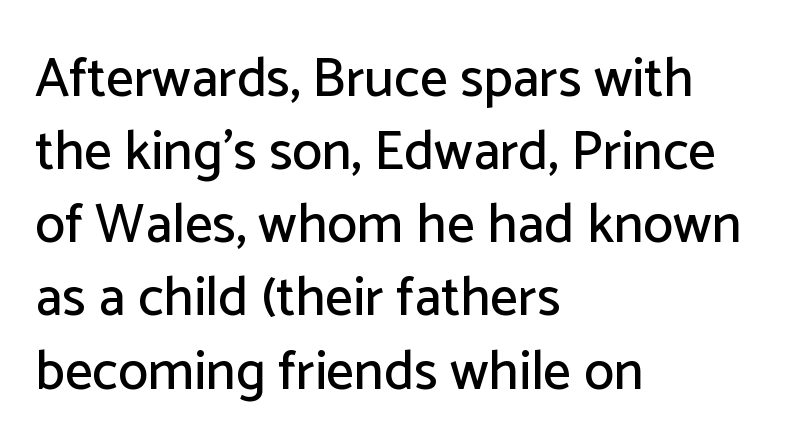
Rendered with straight, roman letterforms. The setting favours the left margin, as ordinary paragraphs usually do. A normal amount of white space separates one row of letters from the next. Font category for this specimen: sans-serif. Default kerning and tracking; the words read as compact shapes.
